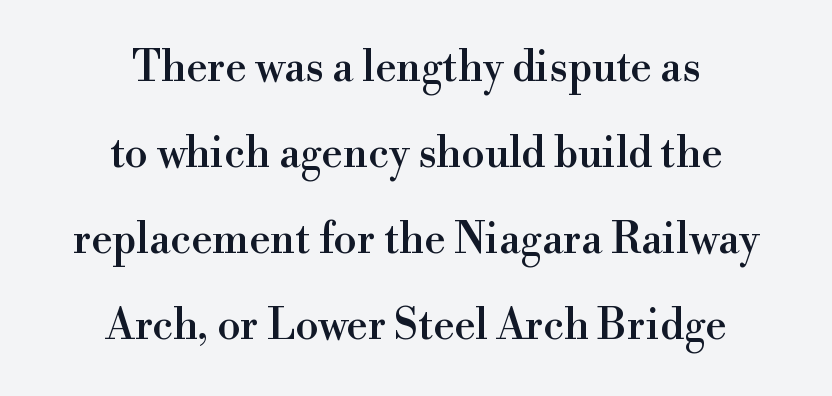
What kind of face is this? One with serifs. This rendering leaves character spacing at its baseline value. You could not count columns in this text — the font is proportionally spaced. The specimen omits any rule beneath the text block's lines. Leading is clearly above the norm, producing a sparse column. Nope, not italic — everything's standing straight.
